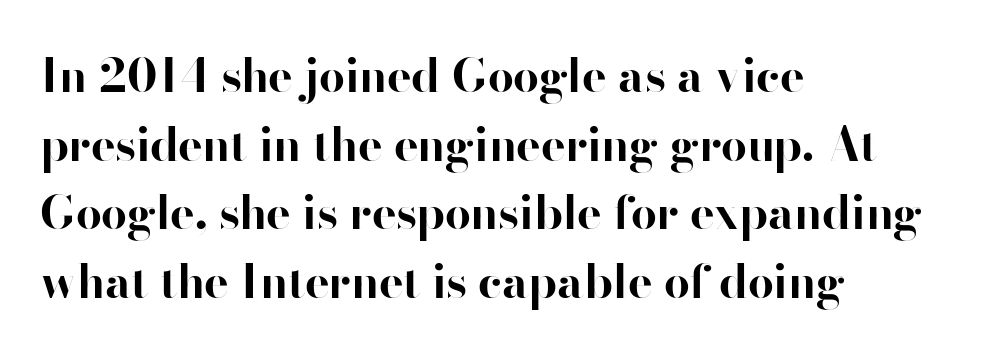
{"serif": "no", "italic": "no", "bold": "yes", "weight": "bold", "width": "normal", "stroke_contrast": "high", "x_height": "small", "monospaced": "no", "underline": "no", "align": "left", "line_spacing": "normal", "line_spacing_ratio": 1.49, "letter_spacing": "normal", "letter_spacing_em": 0.0, "glyph_px": 46}
